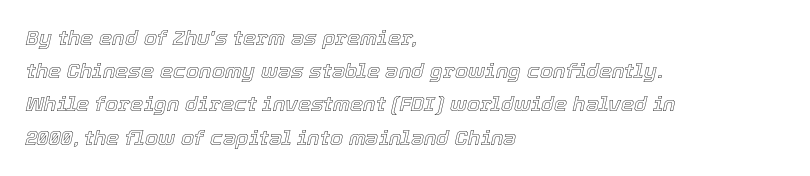
Honestly, there is no underline to notice here at all. The type is set solid horizontally, with unmodified tracking. It's the slanting kind of type. Normally led — the rows are evenly, conventionally spaced. Typeset ragged right — the left edge is the straight one.
